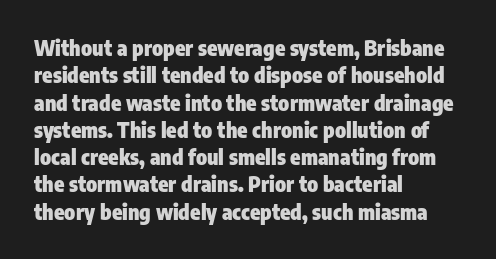
The rendering anchors every line to the left-hand side. This is the regular roman posture of the typeface. A normal amount of white space separates one row of letters from the next. The face used here is rendered with its standard letterfit. A clean baseline with only descenders dipping below it. The sample has been set heavy, in full bold.
